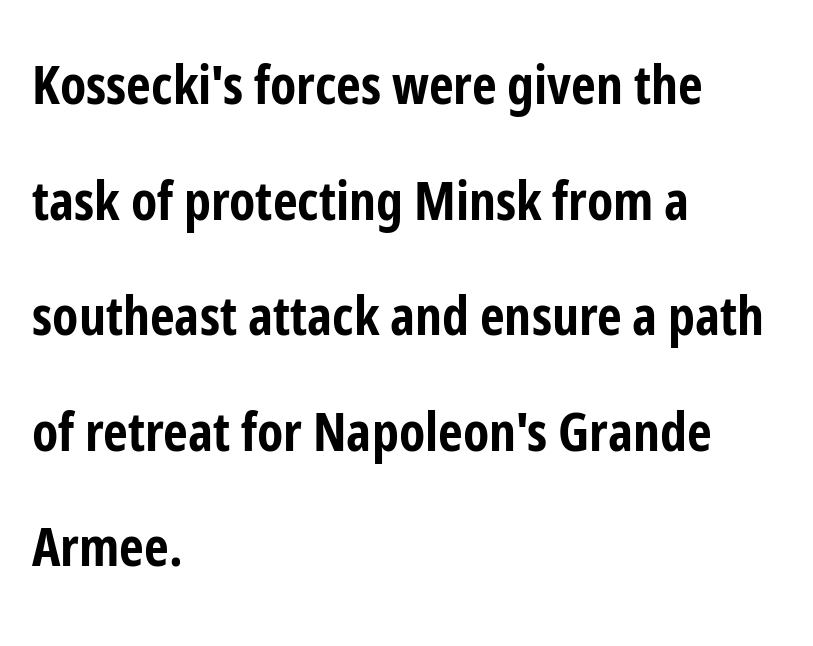
Varying glyph widths throughout — classic text-font behaviour. This sample uses an upright cut, with every glyph sitting square on the baseline. The lines are spread far apart with generous leading. Does extra space separate the letters? No, they use regular spacing. Line beginnings align vertically; line endings do not. Grotesque or geometric, the face here clearly has no serifs.
